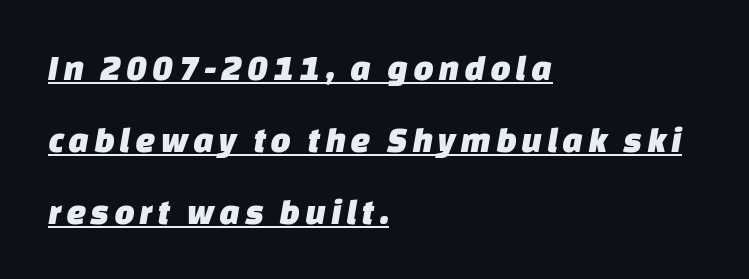
Q: Is the typeface a serif or a sans-serif typeface? A: Sans-serif.
Q: Is the text underlined? A: Yes.
Q: How is the paragraph aligned? A: Left-aligned.
Q: Is the spacing between lines tight, normal or loose? A: Loose.
Q: Width (condensed, normal, or wide)? A: Normal.
Q: Stroke contrast? A: Low.
Q: x-height? A: Large.
Q: Monospaced? A: No.
